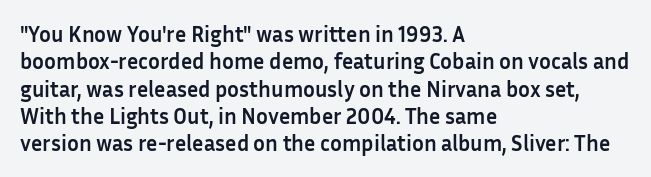
The image shows 22 px bold type, upright; set left-aligned, line spacing 1.24x, normal letter spacing, not underlined.
